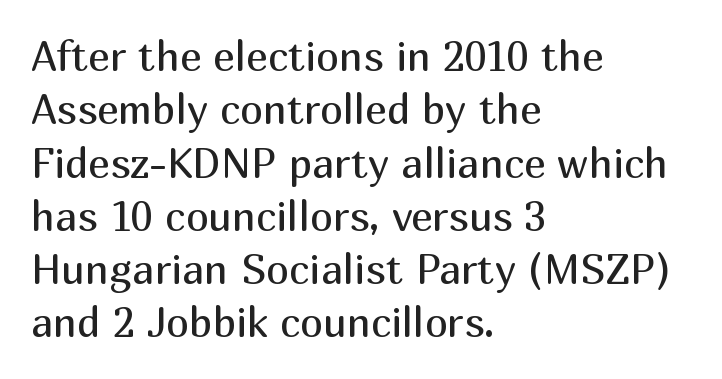
{"serif": "no", "italic": "no", "bold": "no", "weight": "regular", "width": "normal", "stroke_contrast": "medium", "x_height": "medium", "monospaced": "no", "underline": "no", "align": "left", "line_spacing": "normal", "line_spacing_ratio": 1.3, "letter_spacing": "normal", "letter_spacing_em": 0.0, "glyph_px": 41}
